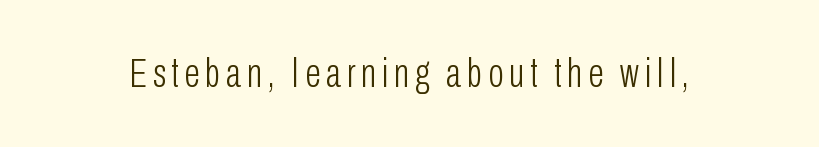
The image shows 41 px light, condensed sans-serif type, upright; set not underlined; low stroke contrast and a medium x-height.
